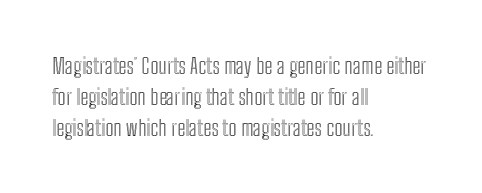
Q: Is the text italic (slanted)? A: No, it is upright.
Q: Is the text underlined? A: No.
Q: How is the paragraph aligned? A: Left-aligned.
Q: Is the spacing between letters normal or unusually wide? A: Normal.
Q: Is the spacing between lines tight, normal or loose? A: Normal.
